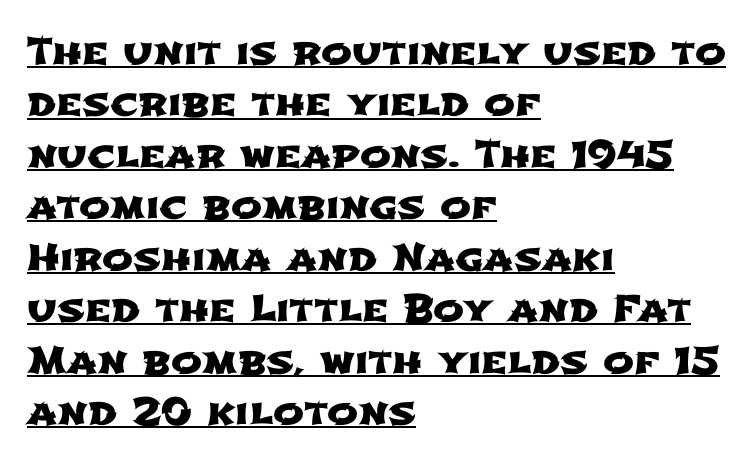
{"serif": "no", "width": "wide", "stroke_contrast": "low", "x_height": "medium", "monospaced": "no", "underline": "yes", "align": "left", "line_spacing": "normal", "line_spacing_ratio": 1.39, "letter_spacing": "normal", "letter_spacing_em": 0.0, "glyph_px": 37}
